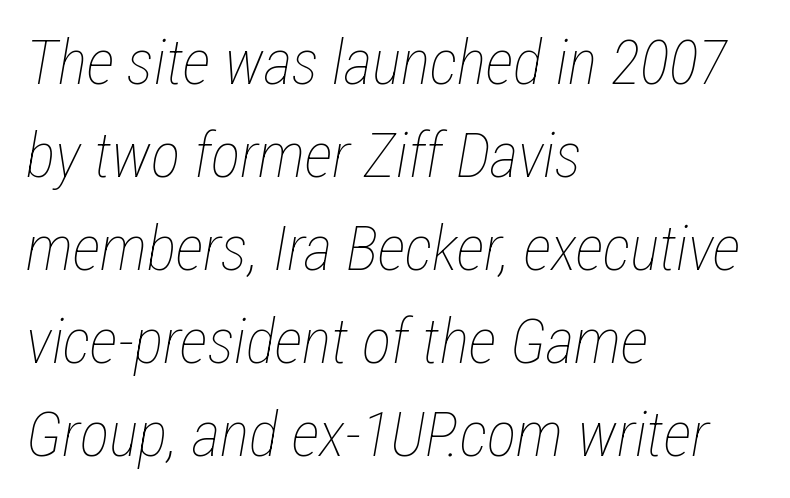
{"italic": "yes", "lean": "right", "slant_degrees": 12, "bold": "no", "weight": "thin", "width": "condensed", "stroke_contrast": "low", "x_height": "medium", "monospaced": "no", "underline": "no", "align": "left", "line_spacing": "normal", "line_spacing_ratio": 1.5, "letter_spacing": "normal", "letter_spacing_em": 0.0, "glyph_px": 62}
